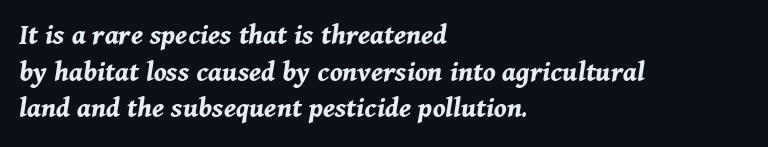
Q: Is the text bold? A: Yes.
Q: Is the text italic (slanted)? A: Yes, it leans right by about 11 degrees.
Q: Is the text underlined? A: No.
Q: How is the paragraph aligned? A: Left-aligned.
Q: Is the spacing between letters normal or unusually wide? A: Normal.
Q: Width (condensed, normal, or wide)? A: Normal.
Q: Stroke contrast? A: Medium.
Q: x-height? A: Medium.
Q: Monospaced? A: No.
